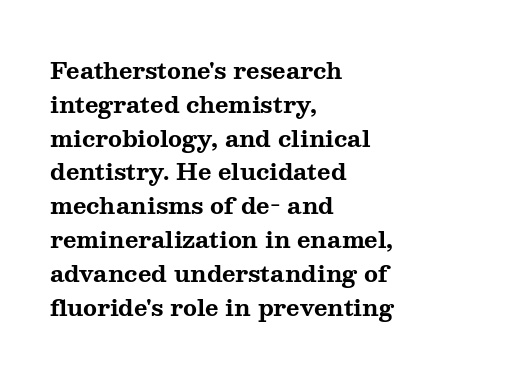
The image shows 23 px bold type, upright; set left-aligned, normal line spacing (1.47x), normal letter spacing, not underlined.
